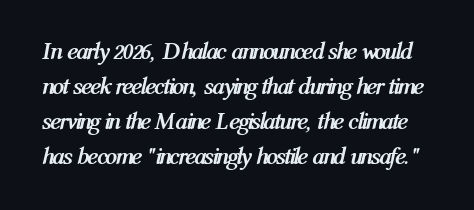
The image shows 24 px bold type, italic (leaning right); set normal line spacing (1.46x), normal letter spacing, not underlined.
